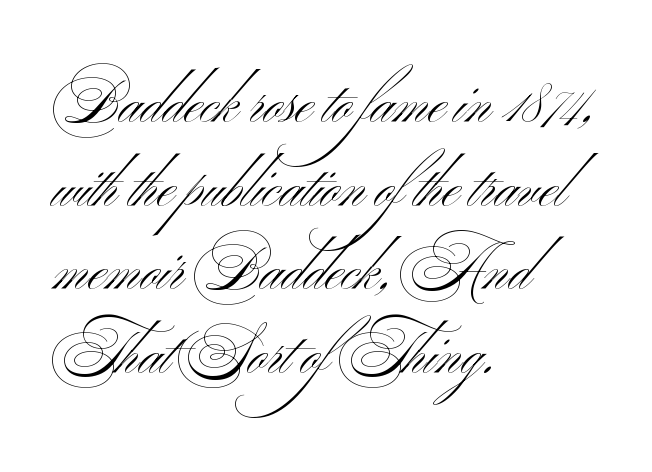
{"serif": "no", "bold": "no", "weight": "light", "width": "wide", "stroke_contrast": "medium", "x_height": "small", "monospaced": "no", "underline": "no", "align": "left", "line_spacing": "normal", "line_spacing_ratio": 1.44, "letter_spacing": "normal", "letter_spacing_em": 0.0, "glyph_px": 58}
